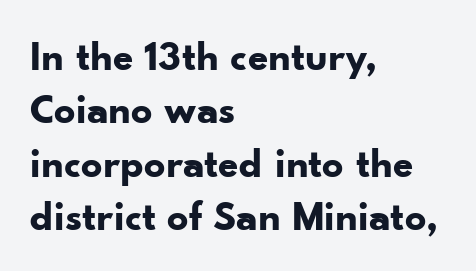
Looks like regular typesetting: each glyph gets only the width it needs. This rendering uses left alignment, leaving the right contour irregular. The characters display no serif detailing; their extremities are plain. The letterforms sit shoulder to shoulder at normal distance. A clean baseline with only descenders dipping below it. The lettering stays uniformly vertical, giving the passage a roman look.
